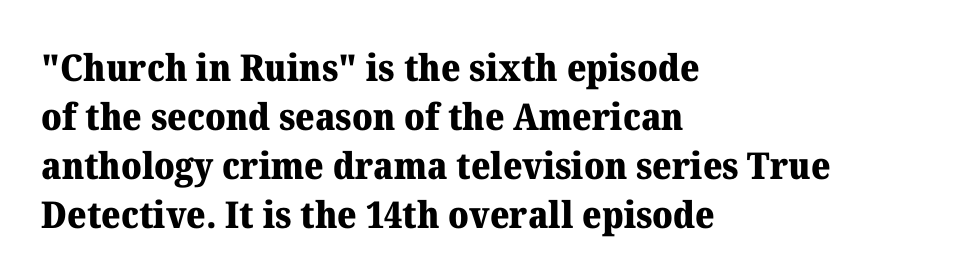
{"serif": "yes", "italic": "no", "bold": "yes", "weight": "heavy", "width": "normal", "stroke_contrast": "medium", "x_height": "medium", "monospaced": "no", "underline": "no", "align": "left", "line_spacing": "normal", "line_spacing_ratio": 1.32, "letter_spacing": "normal", "letter_spacing_em": 0.0, "glyph_px": 37}
